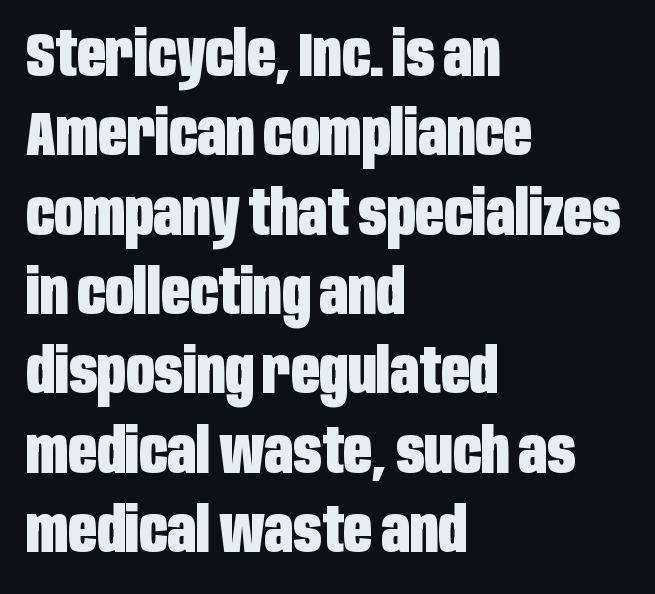
Summary of vertical rhythm: regular, with standard interline spacing. In terms of posture, this sample is upright. The lines in this sample share a left origin and differ only in where they stop. Compared with typical body copy, the letter spacing here is the same. The face used here is proportionally spaced, like ordinary book or web type.
